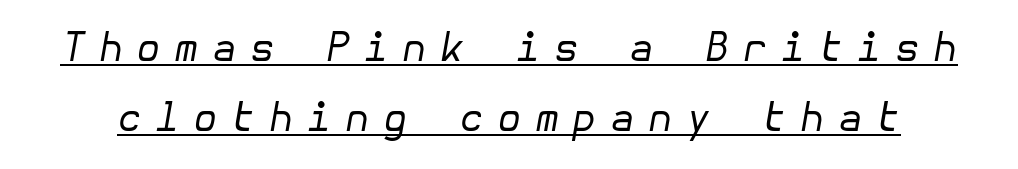
The image shows 40 px regular-weight type, italic (leaning right); set line spacing 1.75x, unusually wide letter spacing (+0.33 em), underlined; low stroke contrast and a medium x-height.
